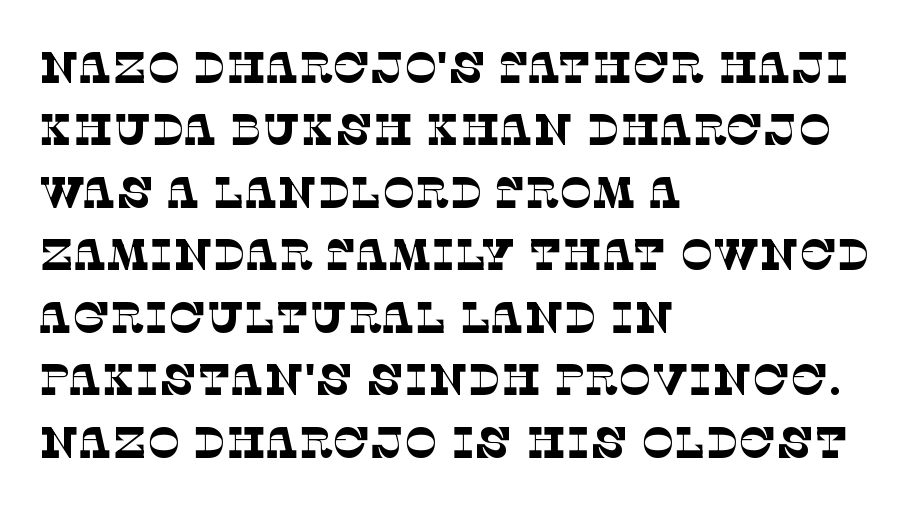
Q: Is the text bold? A: No.
Q: Is the typeface a serif or a sans-serif typeface? A: Serif.
Q: Is the text underlined? A: No.
Q: How is the paragraph aligned? A: Left-aligned.
Q: Is the spacing between letters normal or unusually wide? A: Normal.
Q: Is the spacing between lines tight, normal or loose? A: Normal.
Q: Width (condensed, normal, or wide)? A: Normal.
Q: Stroke contrast? A: Low.
Q: x-height? A: Large.
Q: Monospaced? A: No.
